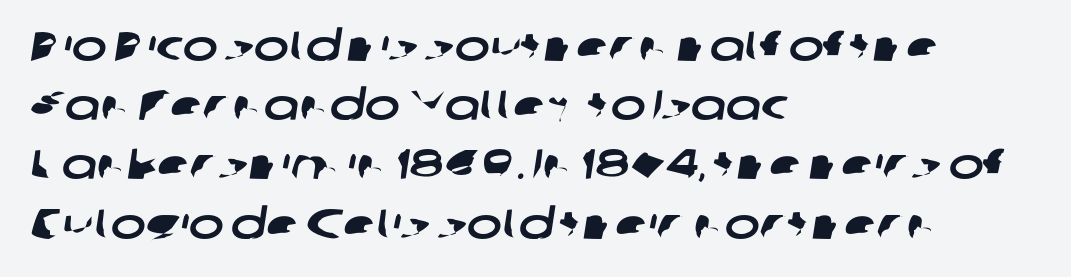
Q: Is the typeface a serif or a sans-serif typeface? A: Sans-serif.
Q: Is the text underlined? A: No.
Q: How is the paragraph aligned? A: Left-aligned.
Q: Is the spacing between letters normal or unusually wide? A: Normal.
Q: Is the spacing between lines tight, normal or loose? A: Normal.
Q: Width (condensed, normal, or wide)? A: Wide.
Q: Stroke contrast? A: Low.
Q: x-height? A: Medium.
Q: Monospaced? A: No.
